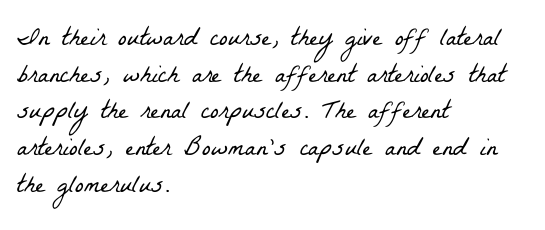
{"bold": "no", "underline": "no", "align": "left", "line_spacing": "normal", "line_spacing_ratio": 1.41, "letter_spacing": "normal", "letter_spacing_em": 0.0, "glyph_px": 26}
